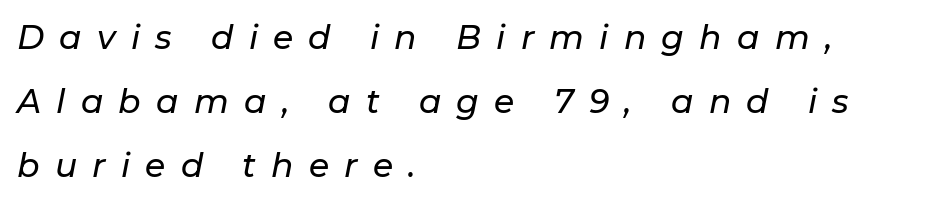
{"italic": "yes", "lean": "right", "slant_degrees": 11, "width": "normal", "stroke_contrast": "low", "x_height": "medium", "monospaced": "no", "underline": "no", "align": "left", "line_spacing": "loose", "line_spacing_ratio": 1.94, "letter_spacing": "wide", "letter_spacing_em": 0.46, "glyph_px": 33}
